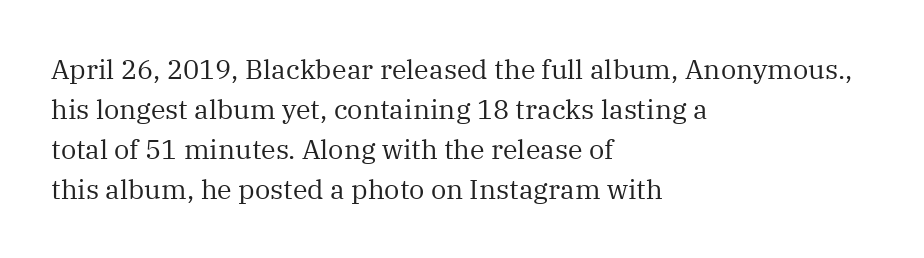
Q: Is the text bold? A: No.
Q: Is the text italic (slanted)? A: No, it is upright.
Q: Is the text underlined? A: No.
Q: How is the paragraph aligned? A: Left-aligned.
Q: Is the spacing between letters normal or unusually wide? A: Normal.
Q: Is the spacing between lines tight, normal or loose? A: Normal.
